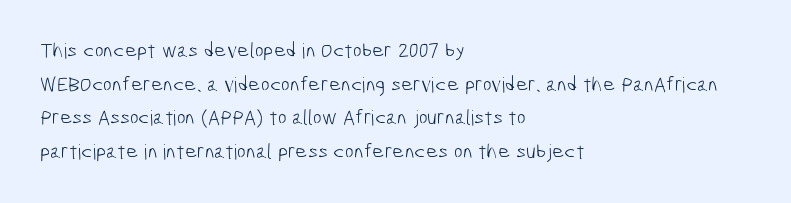
This block has exactly the height ordinary leading produces. Horizontally, the lines are justified to the leading edge only. Any mark beneath the type? The region is blank. This rendering leaves character spacing at its baseline value.
